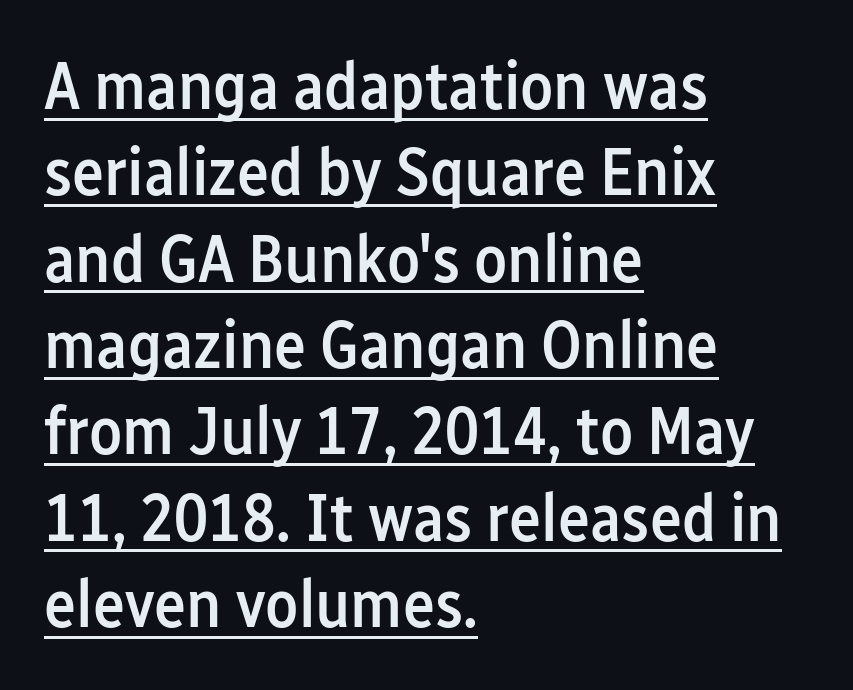
The image shows 68 px semibold, condensed sans-serif type, upright; set left-aligned, normal line spacing (1.27x), normal letter spacing, underlined; low stroke contrast and a medium x-height.
